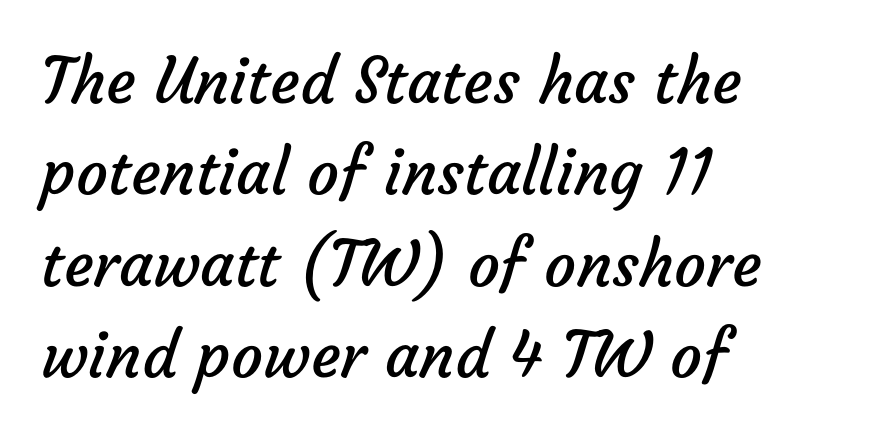
The image shows 63 px regular-weight sans-serif type; set left-aligned, normal line spacing (1.45x), normal letter spacing, not underlined; low stroke contrast and a medium x-height.
